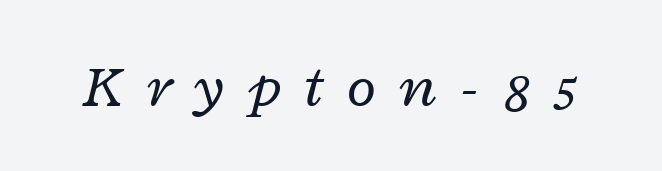
{"italic": "yes", "lean": "right", "slant_degrees": 12, "bold": "no", "weight": "regular", "width": "wide", "stroke_contrast": "low", "x_height": "medium", "monospaced": "no", "underline": "no", "letter_spacing": "wide", "letter_spacing_em": 0.39, "glyph_px": 60}
